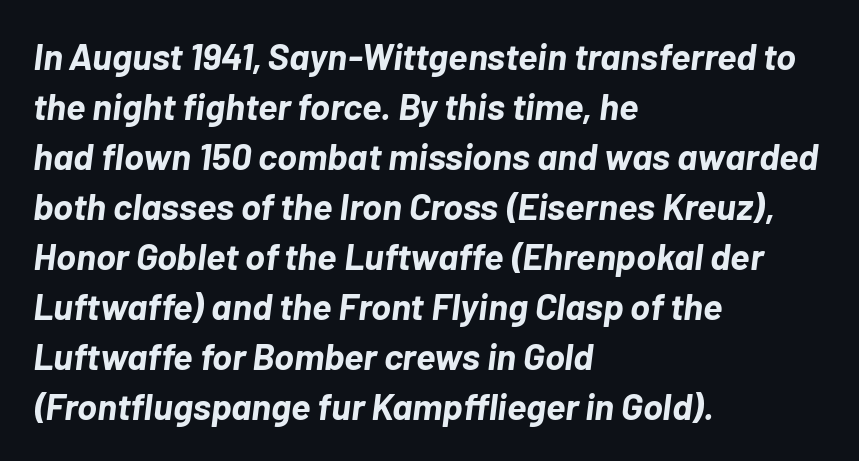
Heavy, bold letterforms. Observe the ordinary spacing: letters are neighbours, not strangers. Observe the lean: these are italic letterforms. Each letter keeps its own natural width here, so spacing adapts to shape.
